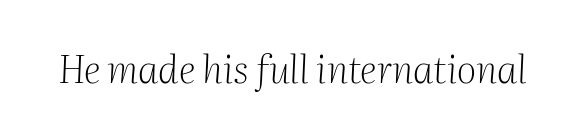
The area under the type is left untouched. Slanted lettering throughout. This sample has the flowing, uneven cadence of proportional lettering. The text was rendered using a seriffed face with decorative stroke endings.
